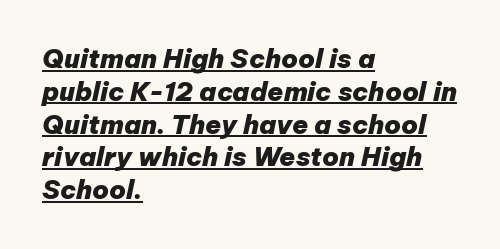
Line beginnings align vertically; line endings do not. Tracking here is standard; glyphs follow each other at the usual distance. These lines carry a lot of weight — the face is fully bold. If you measured baseline to baseline, you'd find a middling distance. The passage shown leans; its letterforms are oblique.
